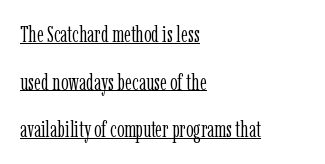
Q: Is the text bold? A: No.
Q: Is the text italic (slanted)? A: No, it is upright.
Q: Is the text underlined? A: Yes.
Q: How is the paragraph aligned? A: Left-aligned.
Q: Is the spacing between letters normal or unusually wide? A: Normal.
Q: Is the spacing between lines tight, normal or loose? A: Loose.
